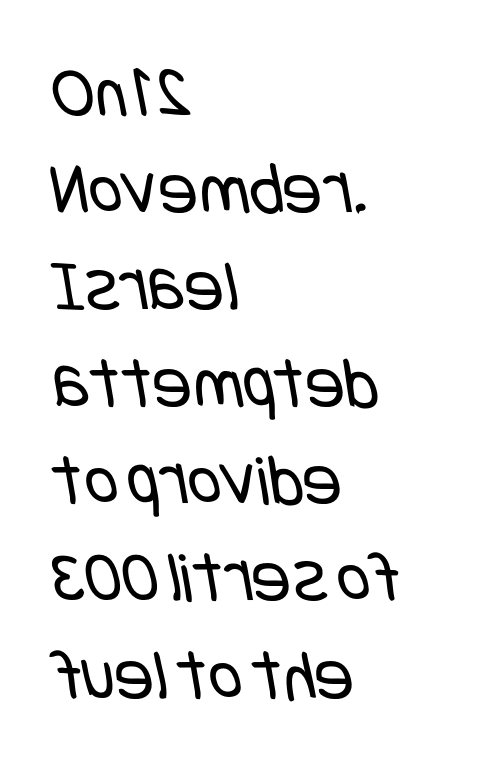
Q: Is the text bold? A: No.
Q: Is the typeface a serif or a sans-serif typeface? A: Sans-serif.
Q: Is the text underlined? A: No.
Q: How is the paragraph aligned? A: Left-aligned.
Q: Is the spacing between letters normal or unusually wide? A: Normal.
Q: Is the spacing between lines tight, normal or loose? A: Normal.
Q: Width (condensed, normal, or wide)? A: Condensed.
Q: Stroke contrast? A: Low.
Q: x-height? A: Large.
